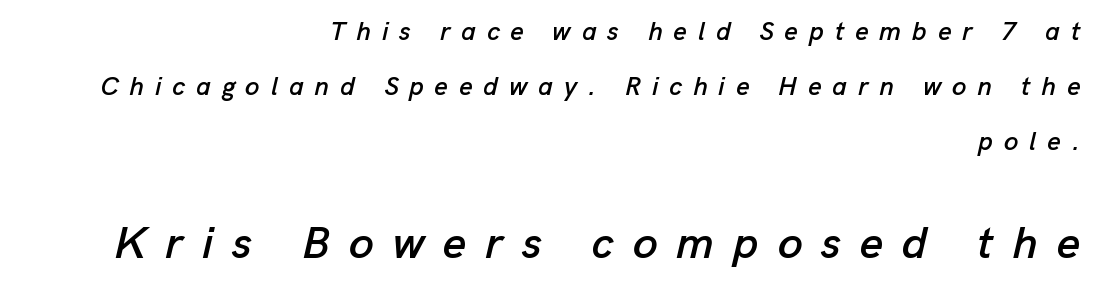
The image shows 45 px text type, italic (leaning right); set right-aligned, loose line spacing (2.12x), unusually wide letter spacing (+0.42 em), not underlined; the second (bottom) block is 1.73x larger; low stroke contrast and a medium x-height.
